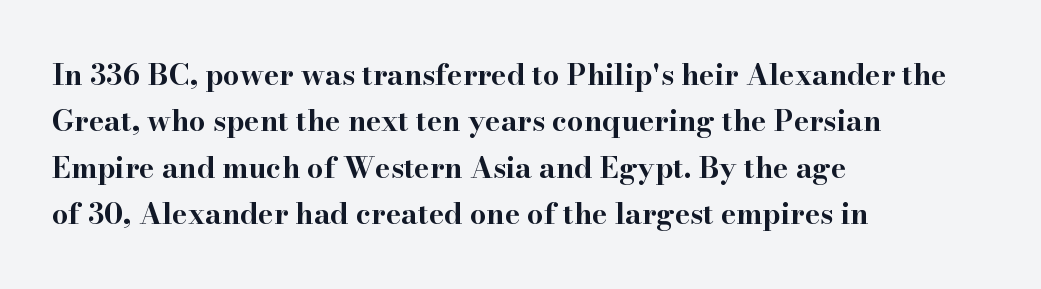
The image shows 29 px bold, wide serif type, upright; set left-aligned, normal line spacing (1.6x), normal letter spacing, not underlined; high stroke contrast and a small x-height.
